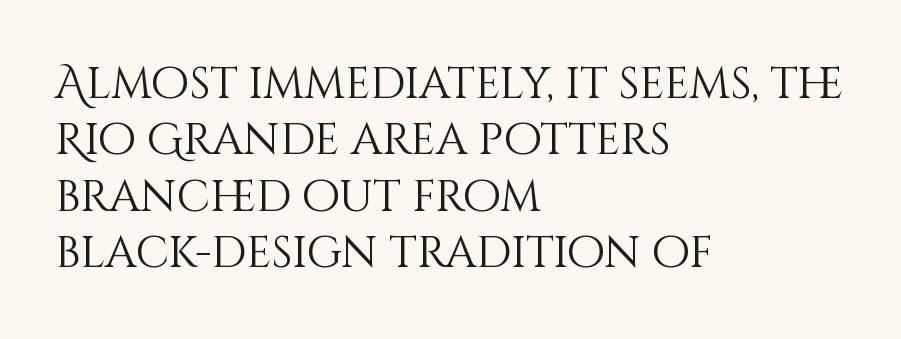
The image shows 44 px light type, upright; set left-aligned, normal line spacing (1.28x), normal letter spacing, not underlined; medium stroke contrast and a large x-height.
